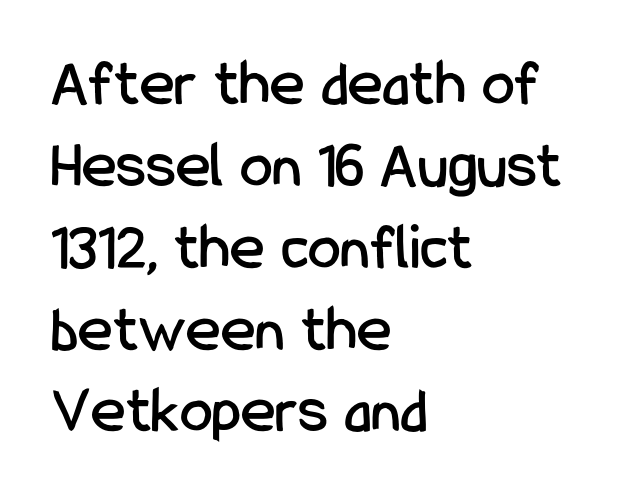
Q: Is the text italic (slanted)? A: No, it is upright.
Q: Is the typeface a serif or a sans-serif typeface? A: Sans-serif.
Q: Is the text underlined? A: No.
Q: How is the paragraph aligned? A: Left-aligned.
Q: Is the spacing between letters normal or unusually wide? A: Normal.
Q: Width (condensed, normal, or wide)? A: Condensed.
Q: Stroke contrast? A: Low.
Q: x-height? A: Medium.
Q: Monospaced? A: No.
